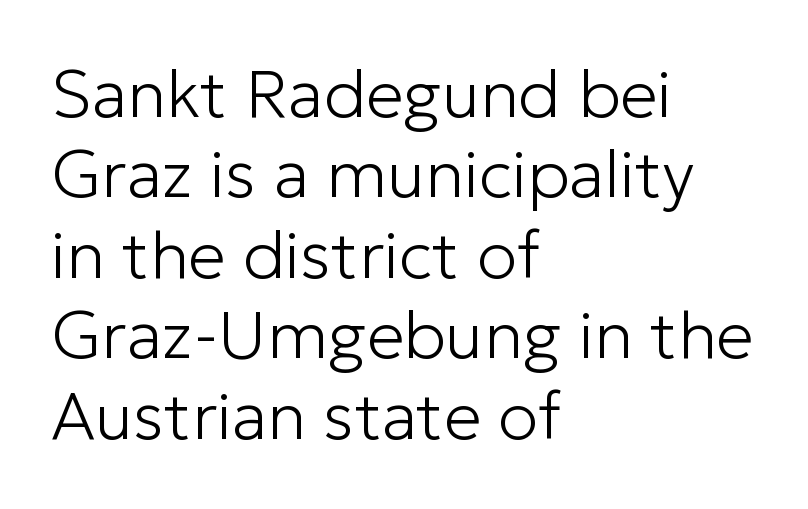
How are the letters spaced? Ordinarily, with no added tracking. The characters display no serif detailing; their extremities are plain. The string is rendered with underlining switched off. Unlike italic type, these characters show no tilt at all. The rendering uses natural spacing where letterforms have individual widths.
